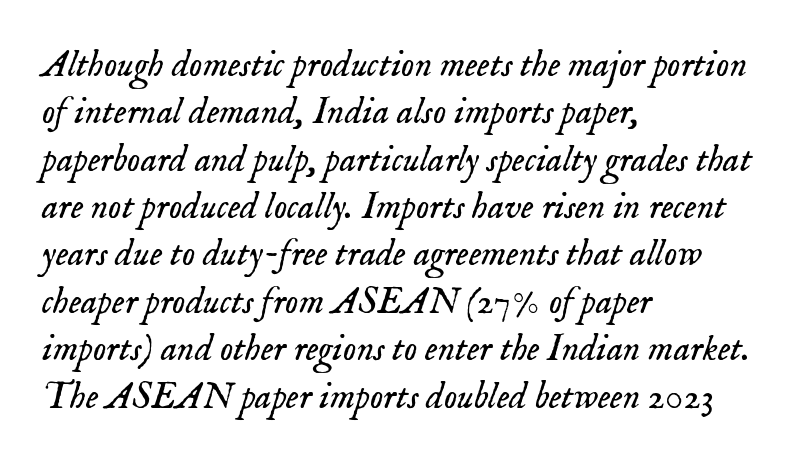
Q: Is the text bold? A: No.
Q: Is the text italic (slanted)? A: Yes, it leans right by about 18 degrees.
Q: Is the typeface a serif or a sans-serif typeface? A: Serif.
Q: Is the text underlined? A: No.
Q: How is the paragraph aligned? A: Left-aligned.
Q: Is the spacing between letters normal or unusually wide? A: Normal.
Q: Is the spacing between lines tight, normal or loose? A: Normal.
Q: Width (condensed, normal, or wide)? A: Normal.
Q: Stroke contrast? A: Low.
Q: x-height? A: Small.
Q: Monospaced? A: No.
